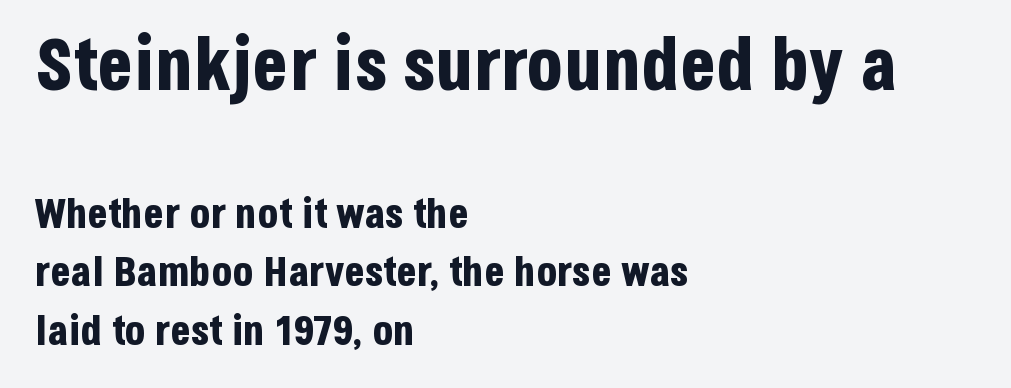
Block one is the big one; block two sits smaller underneath. The passage shown has conventional tracking throughout. Strokes here are thick enough to call this a true bold. Honestly, the row spacing looks completely unremarkable. A roman cut, with each character standing at attention. The passage shown is typed in a proportional face where columns would drift.
